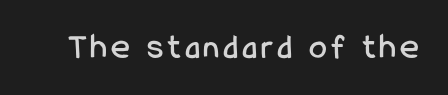
{"serif": "no", "italic": "no", "width": "condensed", "stroke_contrast": "low", "x_height": "medium", "monospaced": "no", "underline": "no", "glyph_px": 36}
